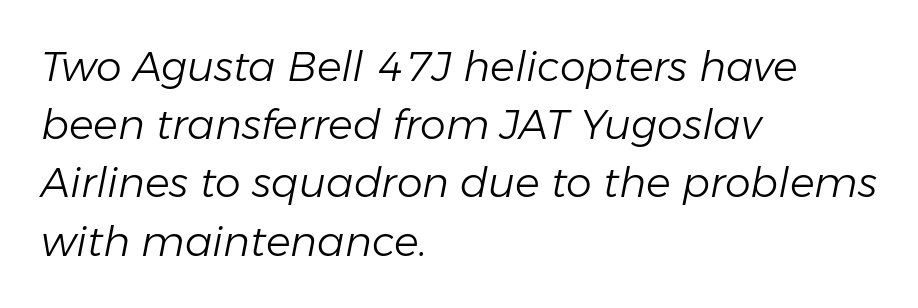
Just letters on the line, the space beneath them empty. Proportional: the letters do not fall into vertical columns. The passage is arranged the way most books set body copy — flush left. Looking at the ascenders, they clearly lean. No chunkiness to these letters — they're not bold.
